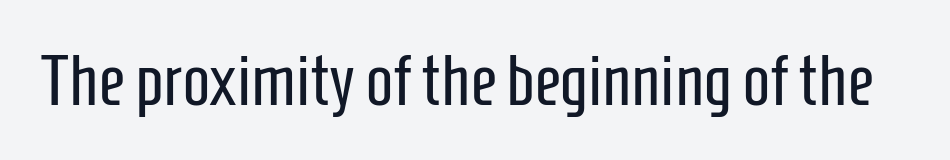
Clear beneath every line of the passage. Observe the ordinary spacing: letters are neighbours, not strangers. The font family rendered here belongs to the sans-serif group. Unbolded letterforms with no extra heft.
